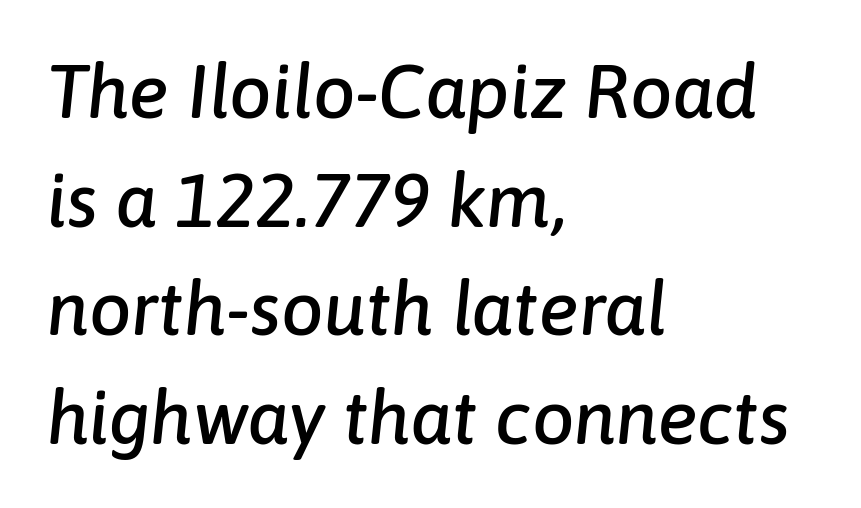
{"italic": "yes", "lean": "right", "slant_degrees": 6, "width": "normal", "stroke_contrast": "low", "x_height": "medium", "monospaced": "no", "underline": "no", "align": "left", "line_spacing": "normal", "line_spacing_ratio": 1.45, "letter_spacing": "normal", "letter_spacing_em": 0.0, "glyph_px": 75}
